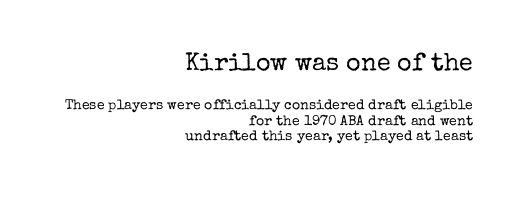
Q: Is the text bold? A: No.
Q: Is the text italic (slanted)? A: No, it is upright.
Q: Is the text underlined? A: No.
Q: How is the paragraph aligned? A: Right-aligned.
Q: Is the spacing between letters normal or unusually wide? A: Normal.
Q: Is the spacing between lines tight, normal or loose? A: Tight.
Q: Which block of text is set in a larger size, the first (top) or the second (bottom)? A: The first (top) one.
